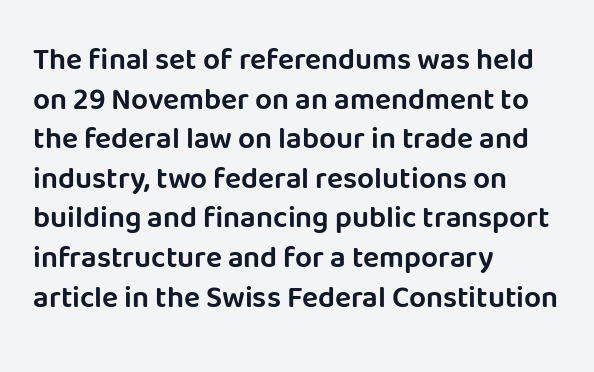
Successive baselines arrive at the customary interval. Font category for this specimen: sans-serif. Short note: letters normally spaced. Note the varied advance widths — an 'i' is clearly narrower than an 'm'.
